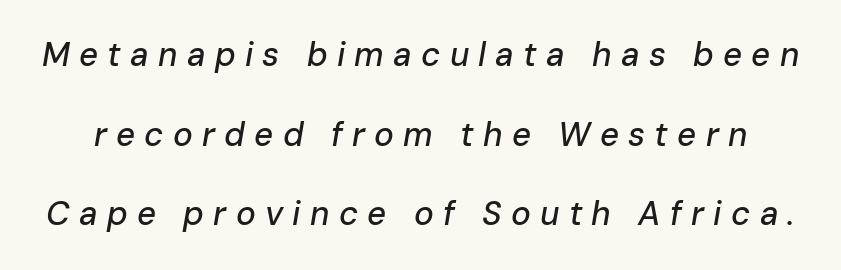
The image shows 33 px text type, italic (leaning right); set loose line spacing (2.41x), unusually wide letter spacing (+0.28 em), not underlined; low stroke contrast and a medium x-height.
